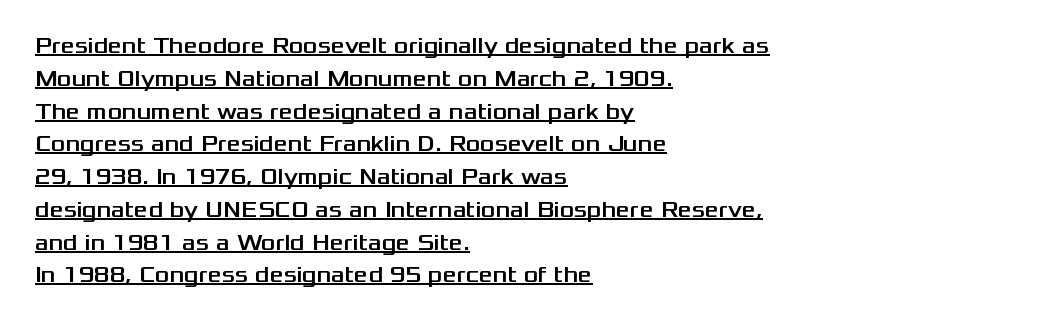
The image shows 22 px text type, upright; set left-aligned, normal line spacing (1.49x), normal letter spacing, underlined.
